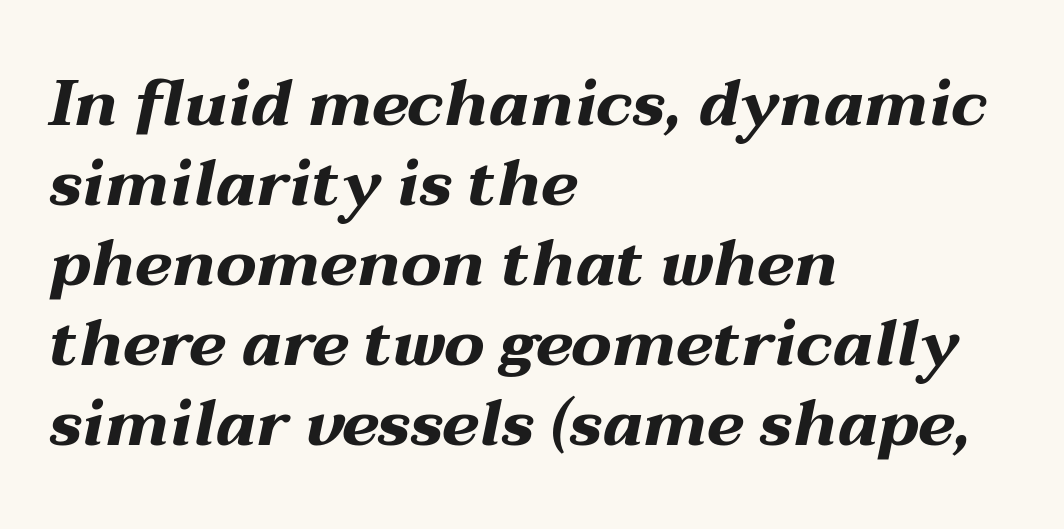
Default kerning and tracking; the words read as compact shapes. Baseline-to-baseline distance is the conventional proportion of letter height. An italicized treatment has been applied to the whole sample. Reading down the block, your eye returns to a fixed left position each line. Look at the stroke-to-counter ratio: heavy, a bold.
